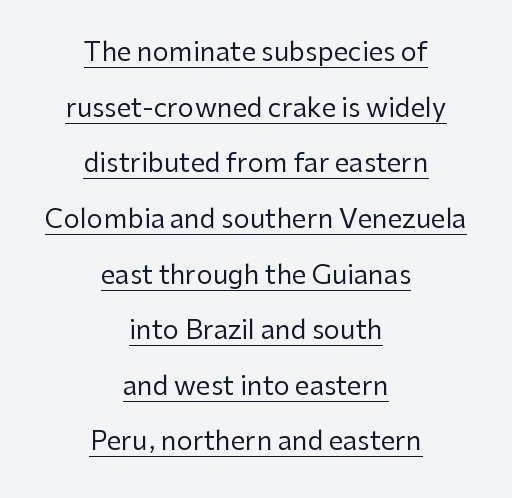
Q: Is the text bold? A: No.
Q: Is the text italic (slanted)? A: No, it is upright.
Q: Is the text underlined? A: Yes.
Q: How is the paragraph aligned? A: Centered.
Q: Is the spacing between letters normal or unusually wide? A: Normal.
Q: Is the spacing between lines tight, normal or loose? A: Loose.
